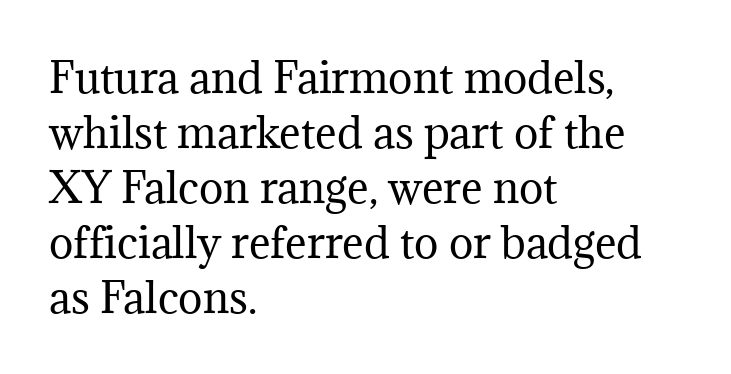
The image shows 41 px regular-weight serif type, upright; set left-aligned, normal line spacing (1.34x), normal letter spacing, not underlined; medium stroke contrast and a medium x-height.
